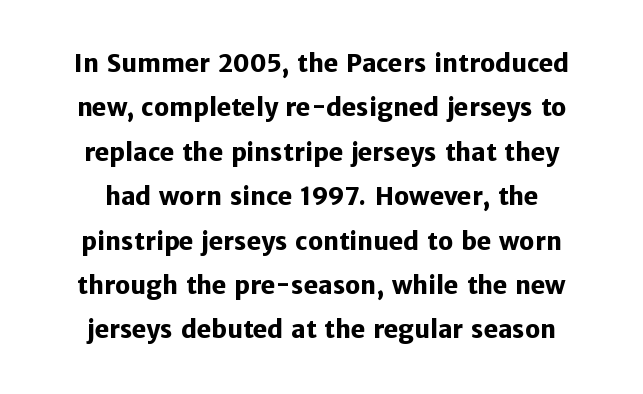
Q: Is the text bold? A: Yes.
Q: Is the text italic (slanted)? A: No, it is upright.
Q: Is the text underlined? A: No.
Q: Is the spacing between letters normal or unusually wide? A: Normal.
